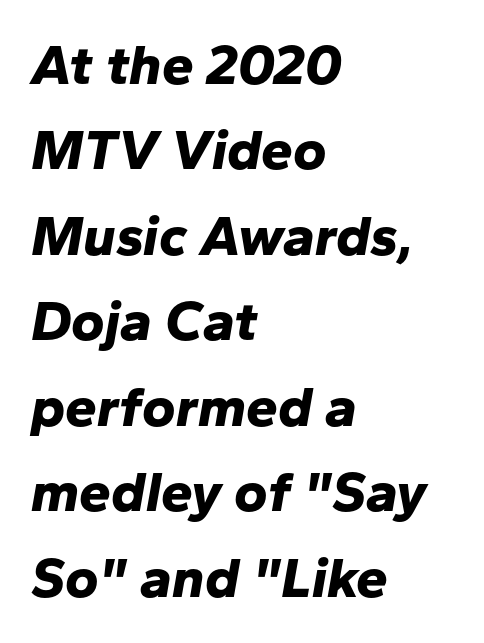
The line-height multiplier appears to be the usual default. Descenders are the only things crossing below the line. The rendering keeps characters at their native spacing. These lines were composed using italics. The typesetting leans heavy: a genuine bold. The rendering anchors every line to the left-hand side.
